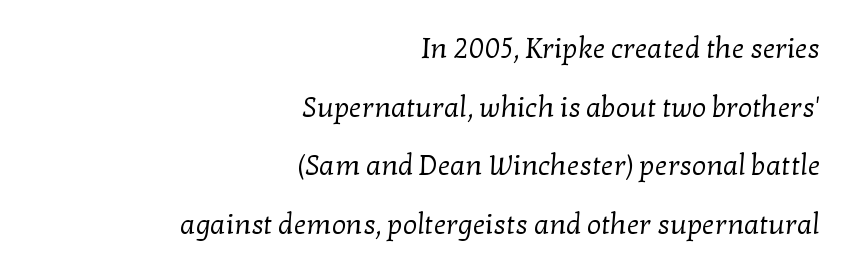
{"serif": "yes", "bold": "no", "weight": "regular", "width": "normal", "stroke_contrast": "low", "x_height": "medium", "monospaced": "no", "underline": "no", "align": "right", "line_spacing": "loose", "line_spacing_ratio": 2.09, "letter_spacing": "normal", "letter_spacing_em": 0.0, "glyph_px": 28}
